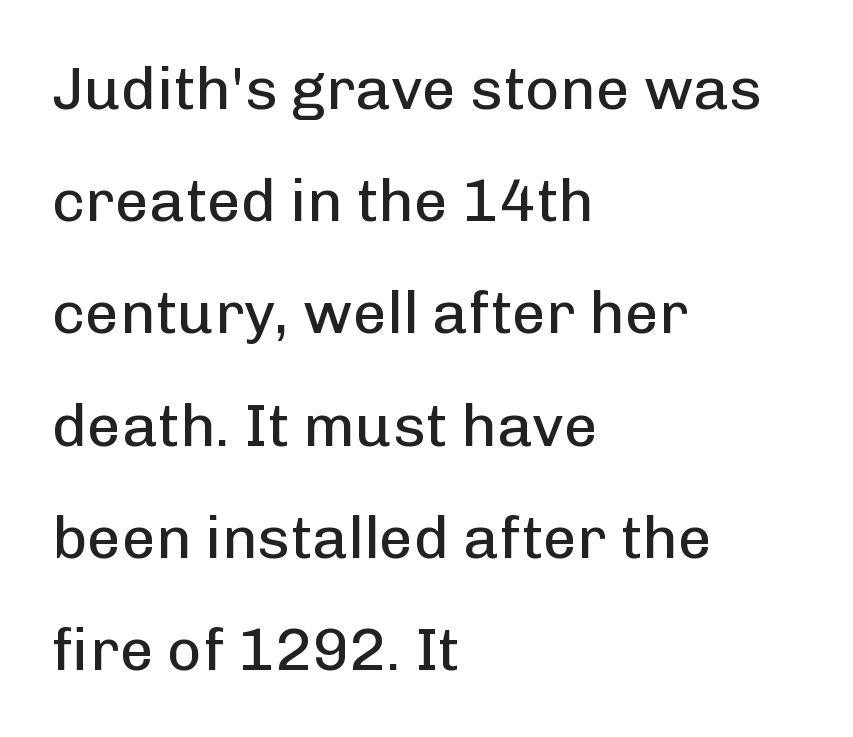
{"serif": "no", "italic": "no", "bold": "no", "weight": "regular", "width": "normal", "stroke_contrast": "low", "x_height": "medium", "monospaced": "no", "underline": "no", "align": "left", "line_spacing_ratio": 1.87, "letter_spacing": "normal", "letter_spacing_em": 0.0, "glyph_px": 60}
